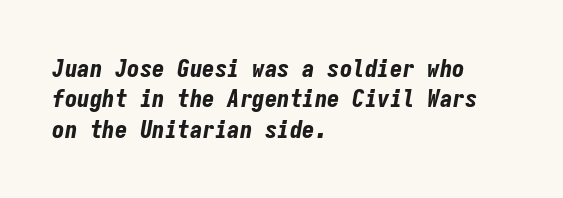
Q: Is the text bold? A: Yes.
Q: Is the text italic (slanted)? A: Yes, it leans right by about 9 degrees.
Q: Is the text underlined? A: No.
Q: How is the paragraph aligned? A: Left-aligned.
Q: Is the spacing between letters normal or unusually wide? A: Normal.
